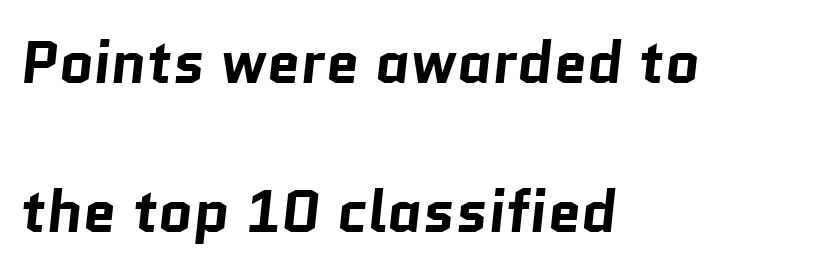
{"serif": "no", "bold": "yes", "weight": "bold", "width": "normal", "stroke_contrast": "low", "x_height": "medium", "monospaced": "no", "underline": "no", "align": "left", "line_spacing": "loose", "line_spacing_ratio": 2.48, "letter_spacing": "normal", "letter_spacing_em": 0.0, "glyph_px": 60}
